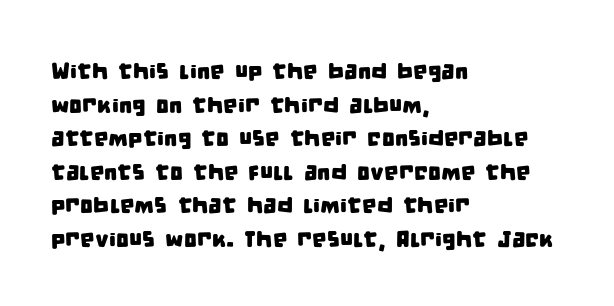
Look at the tracking — it's just the regular setting, nothing added. Any mark beneath the type? The region is blank. Does the copy run flush right? No — it runs flush left. One glance says typical: line gaps are just what's usual.
